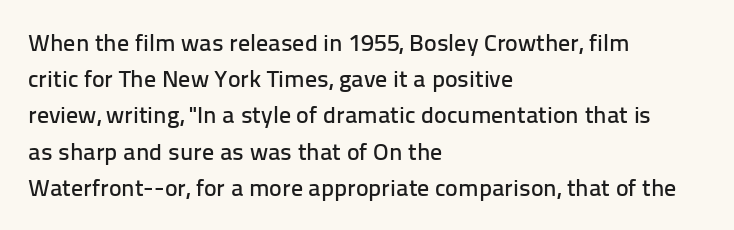
{"italic": "no", "underline": "no", "align": "left", "line_spacing": "normal", "line_spacing_ratio": 1.51, "letter_spacing": "normal", "letter_spacing_em": 0.0, "glyph_px": 24}
